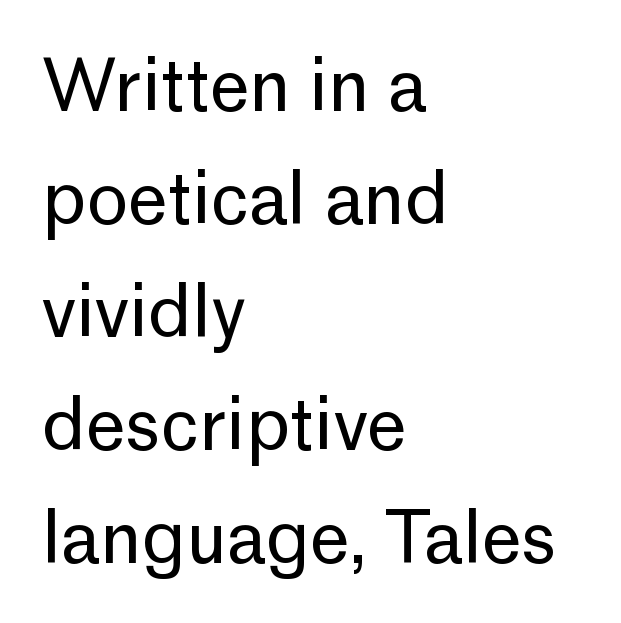
{"serif": "no", "italic": "no", "bold": "no", "weight": "regular", "width": "normal", "stroke_contrast": "low", "x_height": "medium", "monospaced": "no", "underline": "no", "align": "left", "line_spacing": "normal", "line_spacing_ratio": 1.59, "letter_spacing": "normal", "letter_spacing_em": 0.0, "glyph_px": 71}
